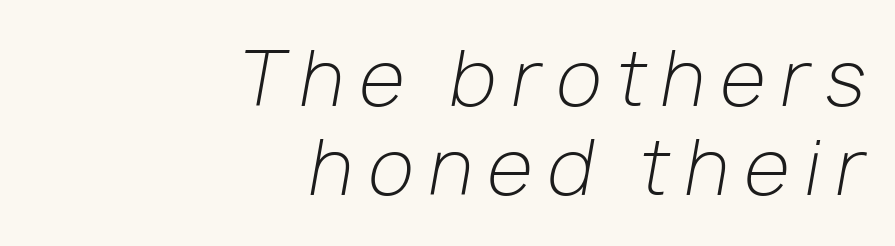
The image shows 74 px light type, italic (leaning right); set right-aligned, line spacing 1.2x, unusually wide letter spacing (+0.21 em), not underlined; low stroke contrast and a medium x-height.
